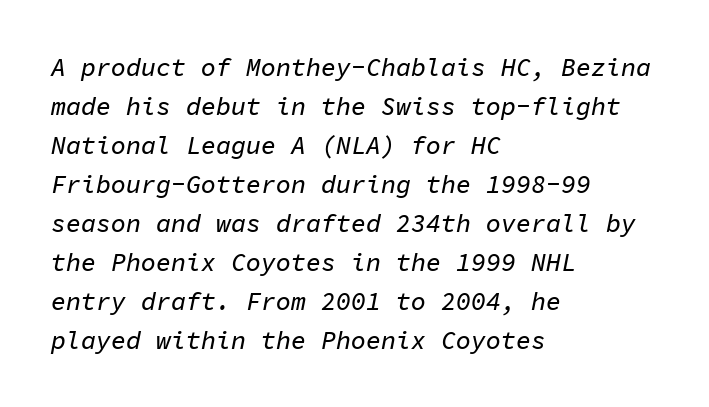
{"italic": "yes", "lean": "right", "slant_degrees": 11, "underline": "no", "align": "left", "line_spacing": "normal", "line_spacing_ratio": 1.56, "letter_spacing": "normal", "letter_spacing_em": 0.0, "glyph_px": 25}
